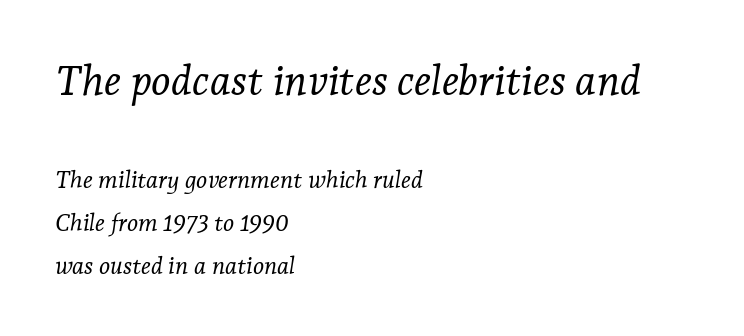
{"serif": "yes", "italic": "yes", "lean": "right", "slant_degrees": 7, "bold": "no", "weight": "light", "width": "normal", "stroke_contrast": "low", "x_height": "medium", "monospaced": "no", "underline": "no", "align": "left", "line_spacing_ratio": 1.81, "letter_spacing": "normal", "letter_spacing_em": 0.0, "larger_block": "first", "size_ratio": 1.75, "glyph_px": 42}
